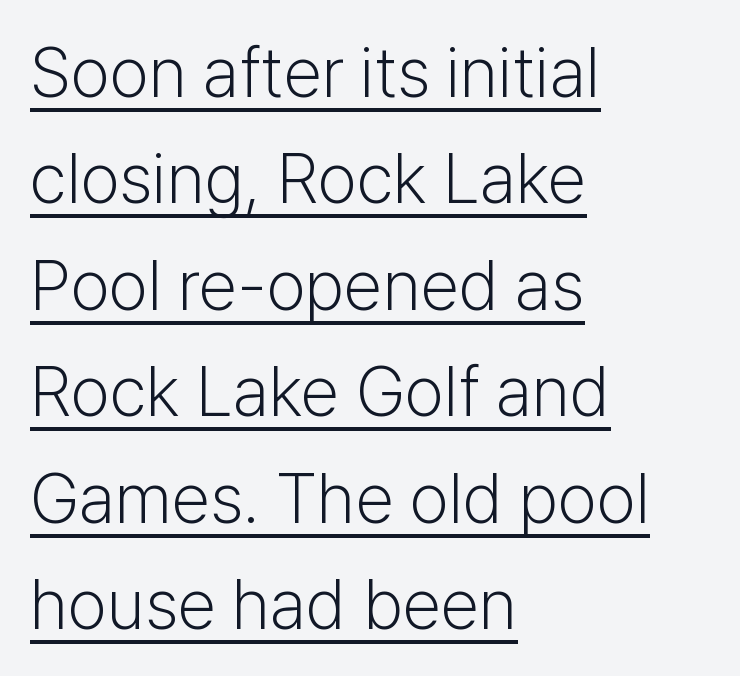
{"serif": "no", "italic": "no", "bold": "no", "weight": "light", "width": "normal", "stroke_contrast": "low", "x_height": "medium", "monospaced": "no", "underline": "yes", "align": "left", "line_spacing": "normal", "line_spacing_ratio": 1.52, "letter_spacing": "normal", "letter_spacing_em": 0.0, "glyph_px": 70}
